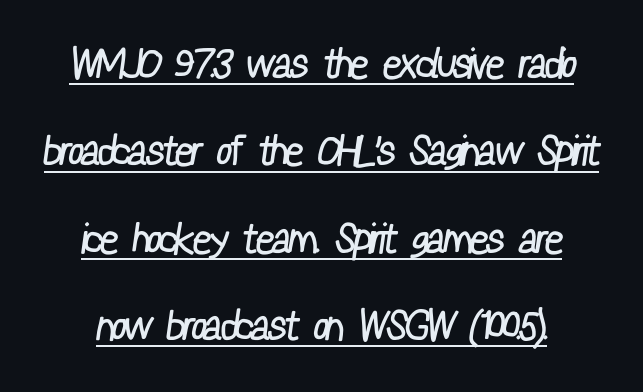
{"serif": "no", "bold": "no", "weight": "regular", "width": "condensed", "stroke_contrast": "low", "x_height": "medium", "monospaced": "no", "underline": "yes", "line_spacing": "loose", "line_spacing_ratio": 2.13, "letter_spacing": "normal", "letter_spacing_em": 0.0, "glyph_px": 41}
